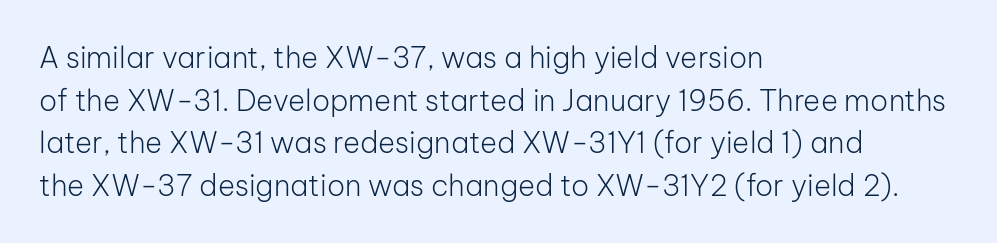
{"serif": "no", "italic": "no", "bold": "no", "weight": "light", "width": "normal", "stroke_contrast": "low", "x_height": "medium", "monospaced": "no", "underline": "no", "align": "left", "line_spacing": "normal", "line_spacing_ratio": 1.47, "letter_spacing": "normal", "letter_spacing_em": 0.0, "glyph_px": 29}
